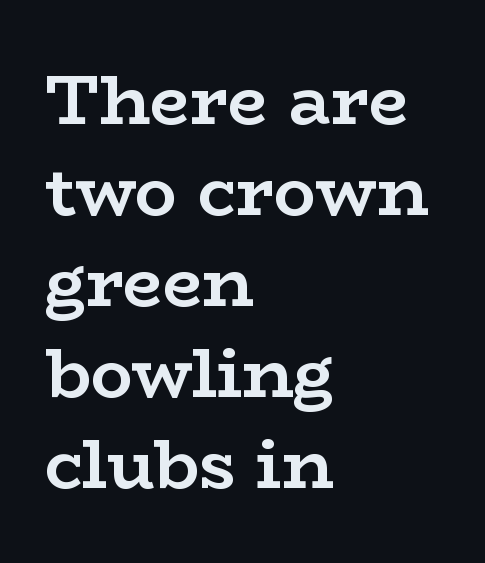
In terms of leading, this rendering sits right in the middle. Character widths vary here, with narrow letters taking less room than wide ones. Horizontal alignment here is leftward, the default for most running prose. The font is running at its bold setting.
